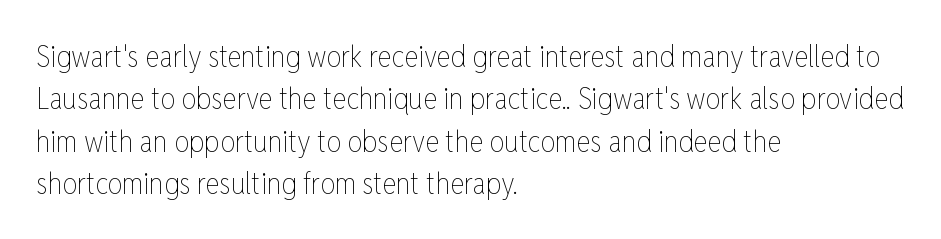
Do the characters align in a grid? No, the font is proportional. Anything drawn beneath the words? Only blank space. This is not heavy type; no bold has been used. Here the glyphs are tracked normally, forming tight word shapes. Line beginnings align vertically; line endings do not. Vertical spacing — default.
